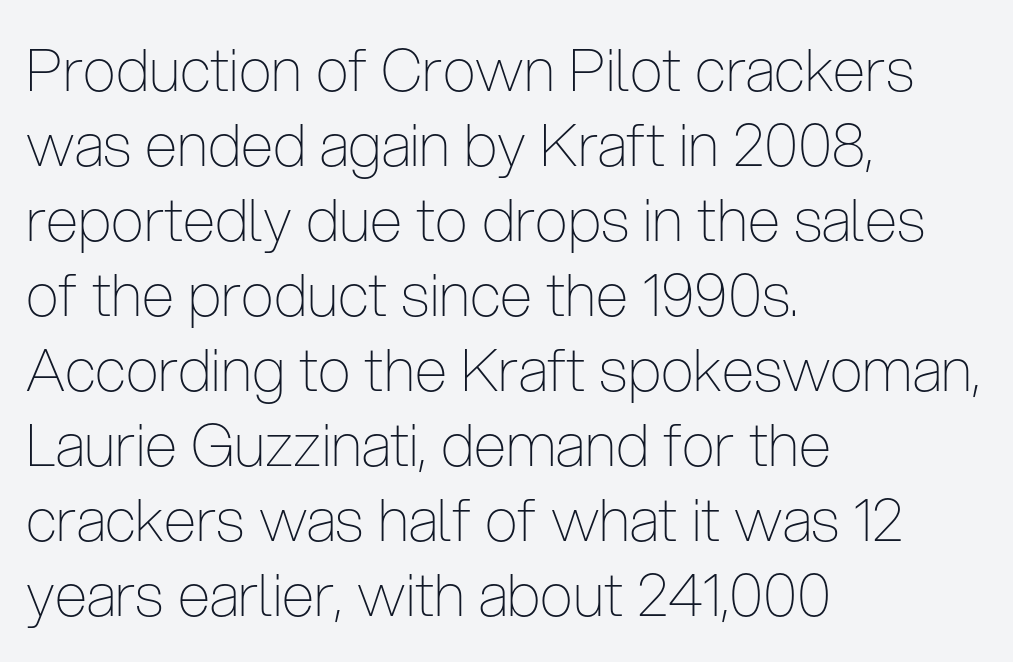
Look at the bottom of the vertical strokes: they stop flat, with no serifs. Short note: letters normally spaced. Clear beneath every line of the passage. Each line starts at the same left margin while the right side varies. Looks like regular typesetting: each glyph gets only the width it needs.
